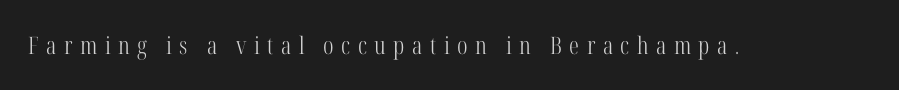
The image shows 24 px text type, upright; set unusually wide letter spacing (+0.31 em), not underlined.
